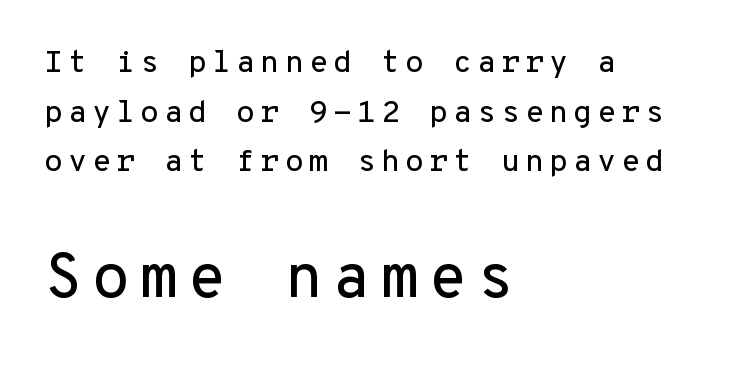
Each letter, wide or thin by design, is forced into the same width here. Has an underline been added? It has not. The rendering uses a moderate line-height, typical for paragraphs. Scale increases going downward across the two blocks. Caption: multi-line text, flush left, ragged right. Unlike italic type, these characters show no tilt at all.
